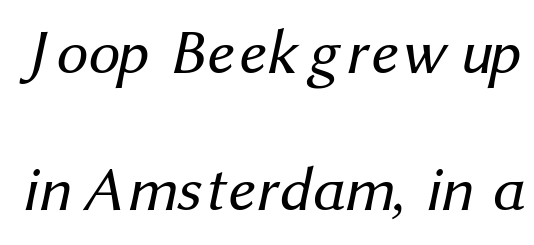
Q: Is the text bold? A: No.
Q: Is the typeface a serif or a sans-serif typeface? A: Sans-serif.
Q: Is the text underlined? A: No.
Q: Is the spacing between letters normal or unusually wide? A: Normal.
Q: Is the spacing between lines tight, normal or loose? A: Loose.
Q: Width (condensed, normal, or wide)? A: Normal.
Q: Stroke contrast? A: Medium.
Q: x-height? A: Medium.
Q: Monospaced? A: No.
